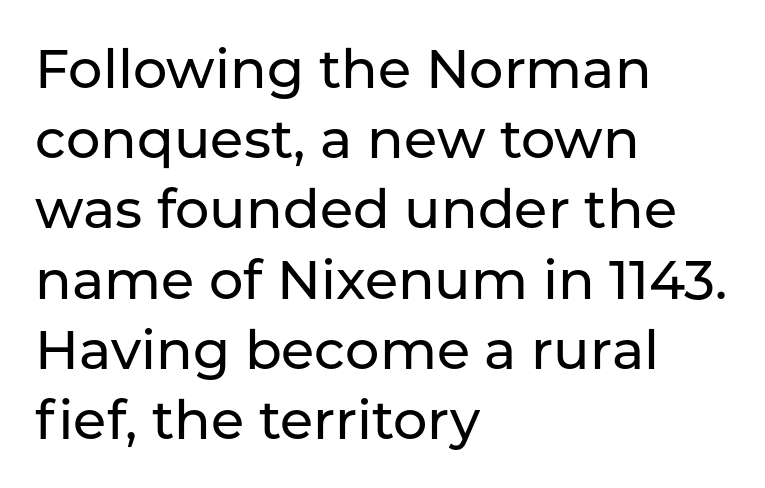
The image shows 54 px sans-serif type, upright; set left-aligned, normal line spacing (1.3x), normal letter spacing, not underlined; low stroke contrast and a medium x-height.
